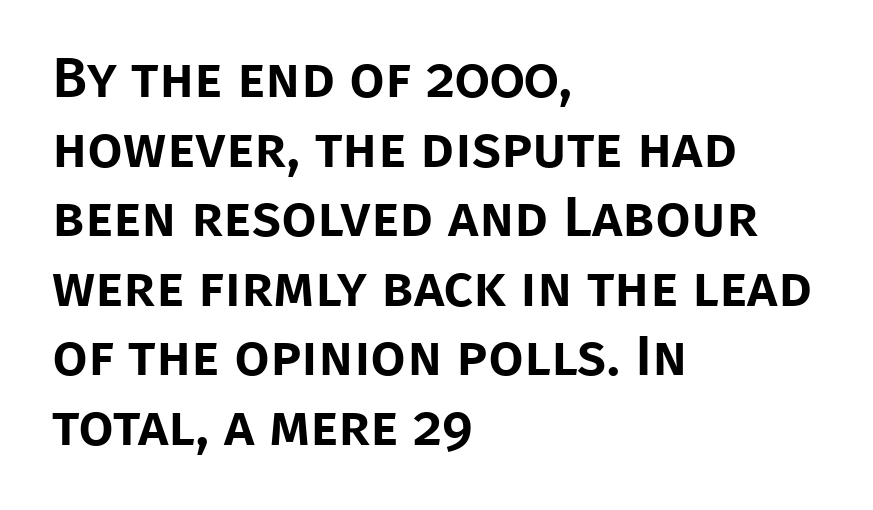
{"serif": "no", "italic": "no", "width": "normal", "stroke_contrast": "low", "x_height": "large", "monospaced": "no", "underline": "no", "align": "left", "line_spacing_ratio": 1.22, "letter_spacing": "normal", "letter_spacing_em": 0.0, "glyph_px": 57}
